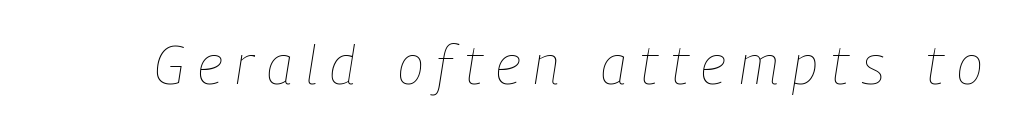
Yep, that's italic — everything's leaning. Each letter keeps its own natural width here, so spacing adapts to shape. Observe the wide spacing: letters keep a clear distance from each other. Words float on clear page, feet unadorned. No heavy texture on the line: the type isn't bold.
